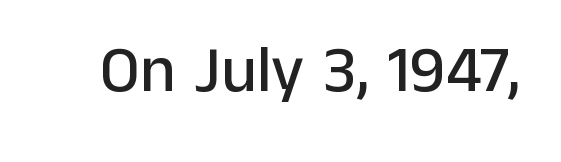
{"serif": "no", "italic": "no", "width": "normal", "stroke_contrast": "low", "x_height": "medium", "monospaced": "no", "underline": "no", "letter_spacing": "normal", "letter_spacing_em": 0.0, "glyph_px": 66}
